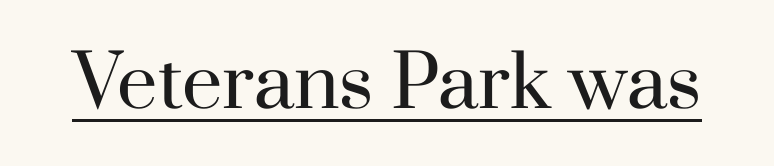
{"serif": "yes", "italic": "no", "bold": "no", "weight": "regular", "width": "normal", "stroke_contrast": "high", "x_height": "small", "monospaced": "no", "underline": "yes", "letter_spacing": "normal", "letter_spacing_em": 0.0, "glyph_px": 72}
